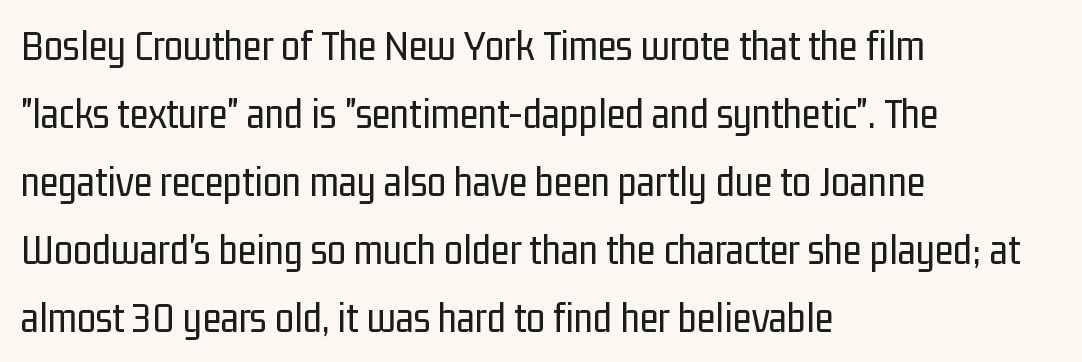
{"serif": "no", "italic": "no", "bold": "no", "weight": "regular", "width": "condensed", "stroke_contrast": "low", "x_height": "medium", "monospaced": "no", "underline": "no", "align": "left", "line_spacing": "normal", "line_spacing_ratio": 1.58, "letter_spacing": "normal", "letter_spacing_em": 0.0, "glyph_px": 43}
